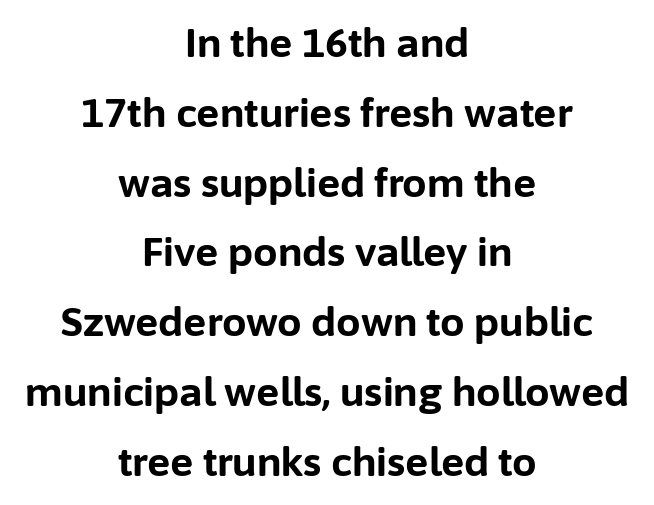
Q: Is the text bold? A: Yes.
Q: Is the text italic (slanted)? A: No, it is upright.
Q: Is the typeface a serif or a sans-serif typeface? A: Sans-serif.
Q: Is the text underlined? A: No.
Q: How is the paragraph aligned? A: Centered.
Q: Is the spacing between letters normal or unusually wide? A: Normal.
Q: Width (condensed, normal, or wide)? A: Normal.
Q: Stroke contrast? A: Low.
Q: x-height? A: Medium.
Q: Monospaced? A: No.
